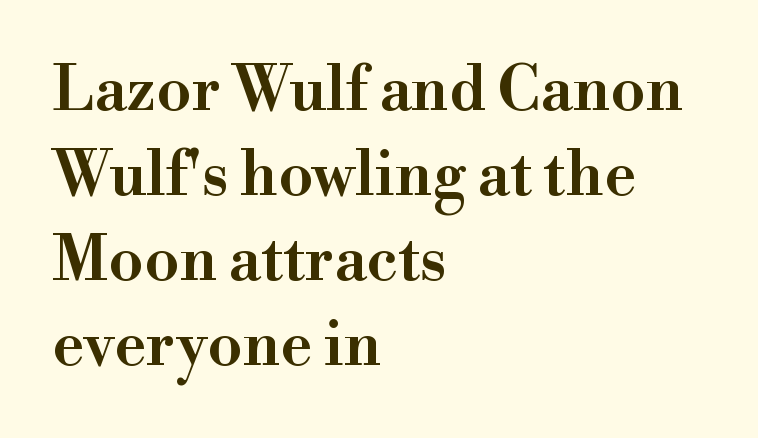
The image shows 62 px semibold serif type, upright; set left-aligned, normal line spacing (1.37x), normal letter spacing, not underlined; high stroke contrast and a small x-height.
